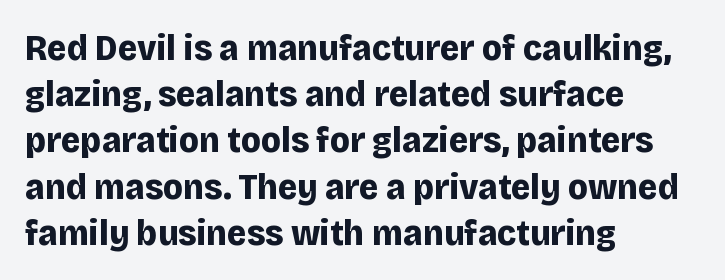
Note: no serifs on the glyphs. Strong, thick strokes mark this as bold type. Italic? Not at all — the glyphs are vertical. Notice how descenders clear the ascenders below comfortably — that's standard leading.
